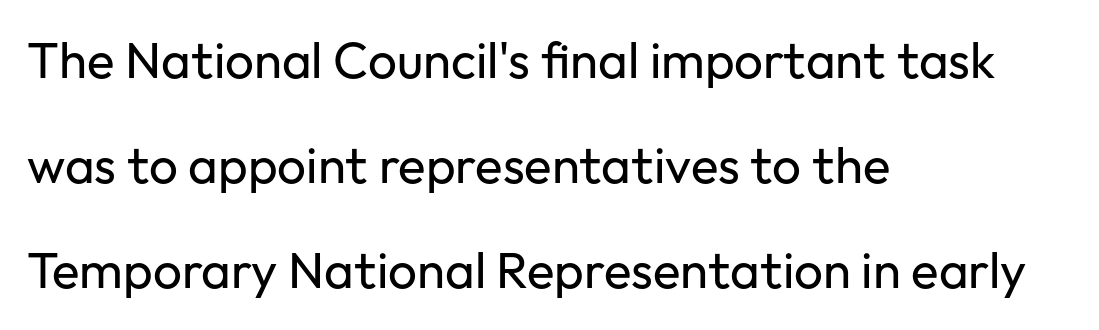
I'd call this a sans setting — the letters go barefoot. Words appear dense and cohesive because spacing is normal. Is this a fixed-width face? No — the glyphs have proportional, varying widths. Italic: no, the glyphs are upright roman.
